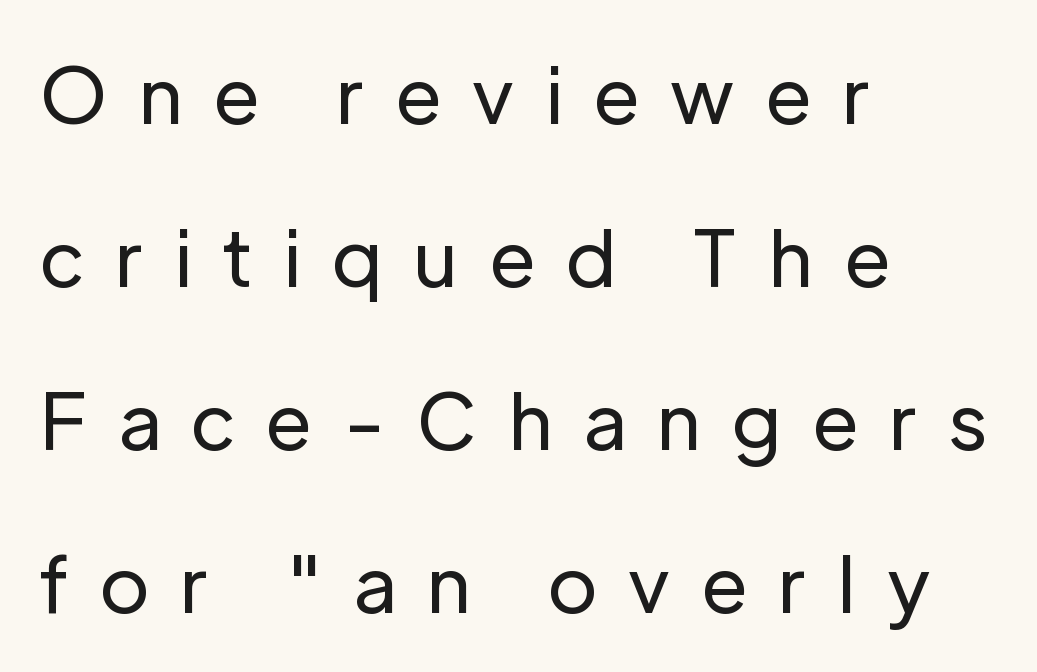
{"serif": "no", "italic": "no", "bold": "no", "weight": "regular", "width": "normal", "stroke_contrast": "low", "x_height": "medium", "monospaced": "no", "underline": "no", "align": "left", "line_spacing": "loose", "line_spacing_ratio": 2.09, "letter_spacing": "wide", "letter_spacing_em": 0.41, "glyph_px": 78}
